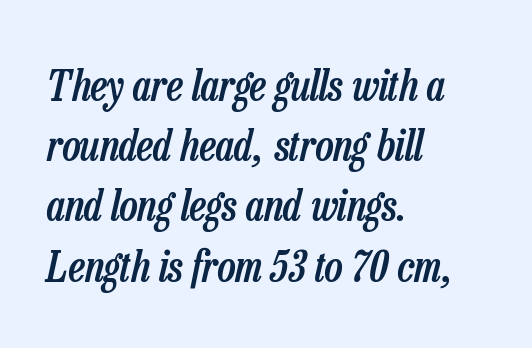
{"italic": "yes", "lean": "right", "slant_degrees": 13, "bold": "semi", "weight": "semibold", "width": "condensed", "stroke_contrast": "low", "x_height": "medium", "monospaced": "no", "underline": "no", "align": "left", "line_spacing": "normal", "line_spacing_ratio": 1.4, "letter_spacing": "normal", "letter_spacing_em": 0.0, "glyph_px": 43}
